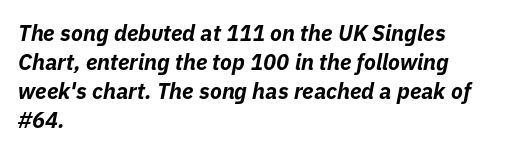
These lines were composed using italics. This sample keeps an unexceptional amount of space between lines. You could call the tracking neutral — neither tight nor loose. Emphasis by weight is at full strength: bold. All the whitespace from short lines collects on the right. Lines of text with bare space underneath.
